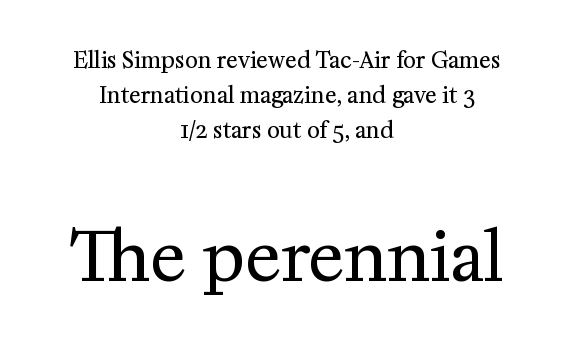
The image shows 67 px regular-weight serif type, upright; set centered, normal line spacing (1.6x), normal letter spacing, not underlined; the second (bottom) block is 3.05x larger; medium stroke contrast and a medium x-height.
